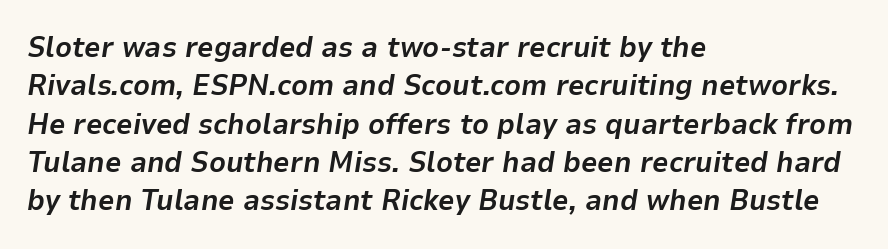
Q: Is the text bold? A: Yes.
Q: Is the text italic (slanted)? A: Yes, it leans right by about 9 degrees.
Q: Is the text underlined? A: No.
Q: How is the paragraph aligned? A: Left-aligned.
Q: Is the spacing between letters normal or unusually wide? A: Normal.
Q: Is the spacing between lines tight, normal or loose? A: Normal.
Q: Width (condensed, normal, or wide)? A: Normal.
Q: Stroke contrast? A: Low.
Q: x-height? A: Medium.
Q: Monospaced? A: No.
